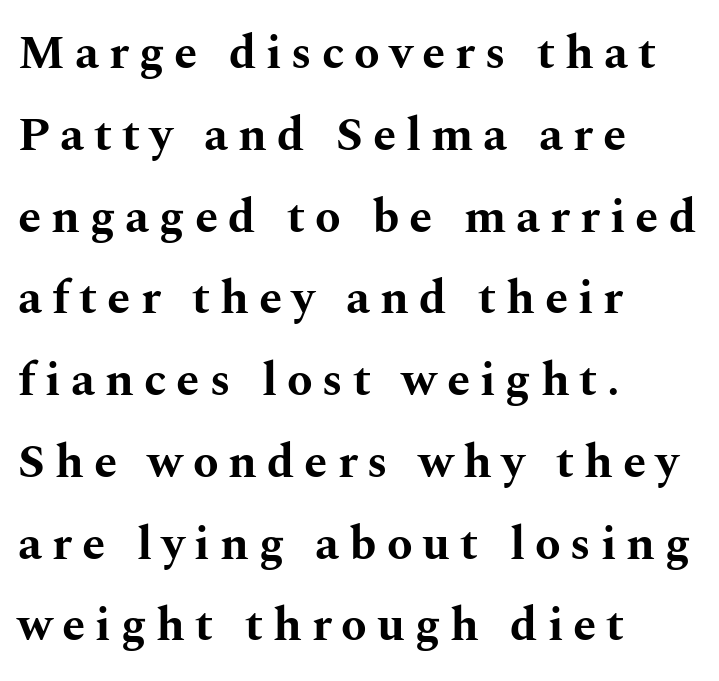
This rendering features lettering with no underline. The letters stand straight up with perfectly vertical stems. Note: serifs present on the glyphs. Each line starts at the same left margin while the right side varies.
